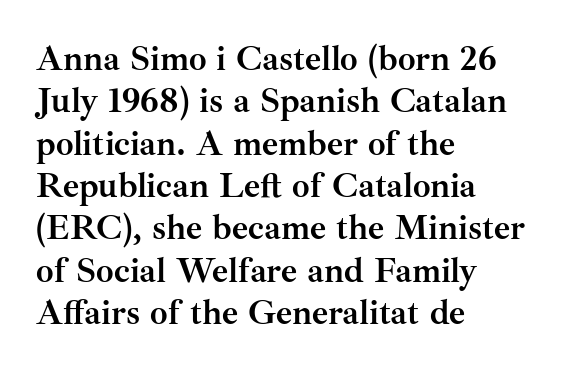
The image shows 35 px semibold serif type, upright; set left-aligned, line spacing 1.21x, normal letter spacing, not underlined; medium stroke contrast and a small x-height.
